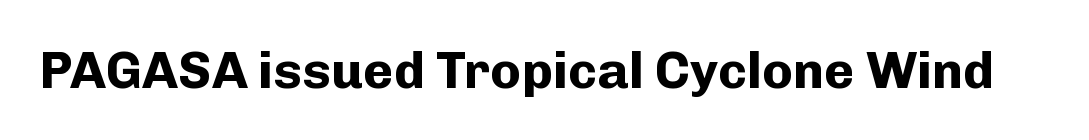
The face used here is rendered with its standard letterfit. Does the weight exceed regular? Yes, all the way to bold. Do the characters align in a grid? No, the font is proportional. Designer's note — italics off, roman on. Observe the absence of serifs on each vertical stroke in this sample. Plain, unruled lines of type.
